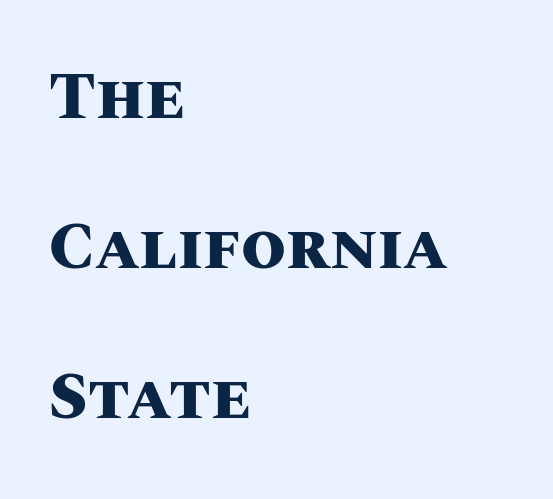
The image shows 65 px heavy type, upright; set left-aligned, loose line spacing (2.31x), normal letter spacing, not underlined; medium stroke contrast and a large x-height.
